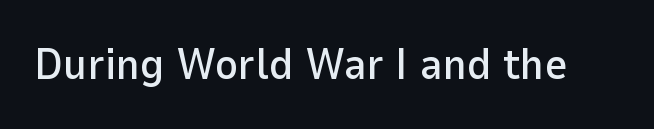
This rendering employs a face without finishing strokes, i.e., a sans-serif. The passage shown is typed in a proportional face where columns would drift. The gaps between neighbouring characters are ordinary and unremarkable. Do the letters lean? They stand straight. This rendering features lettering with no underline.
